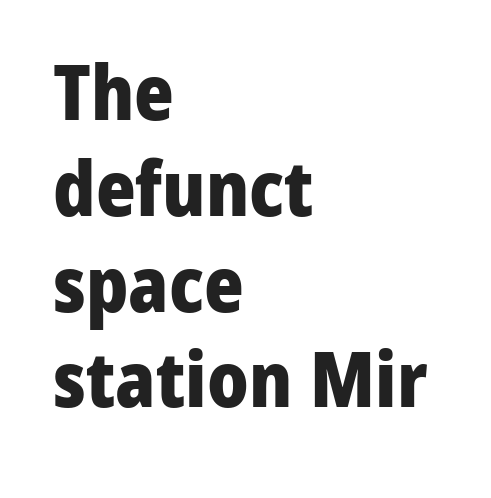
The image shows 76 px heavy sans-serif type, upright; set left-aligned, normal line spacing (1.26x), normal letter spacing, not underlined; low stroke contrast and a medium x-height.
